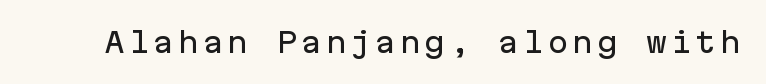
{"serif": "no", "italic": "no", "width": "normal", "stroke_contrast": "low", "x_height": "medium", "monospaced": "yes", "underline": "no", "glyph_px": 28}
